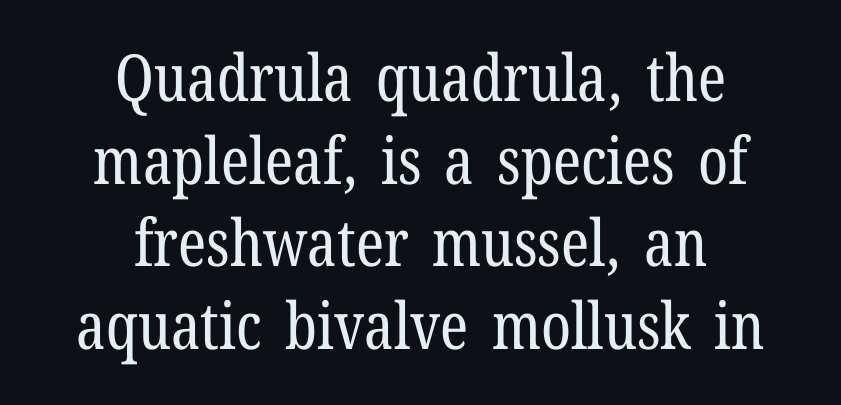
Q: Is the text bold? A: No.
Q: Is the text italic (slanted)? A: No, it is upright.
Q: Is the typeface a serif or a sans-serif typeface? A: Serif.
Q: Is the text underlined? A: No.
Q: How is the paragraph aligned? A: Centered.
Q: Is the spacing between letters normal or unusually wide? A: Normal.
Q: Is the spacing between lines tight, normal or loose? A: Normal.
Q: Width (condensed, normal, or wide)? A: Condensed.
Q: Stroke contrast? A: Low.
Q: x-height? A: Medium.
Q: Monospaced? A: No.
